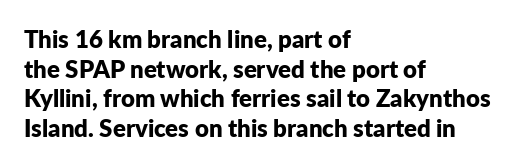
{"italic": "no", "bold": "yes", "underline": "no", "align": "left", "line_spacing_ratio": 1.23, "letter_spacing": "normal", "letter_spacing_em": 0.0, "glyph_px": 24}
